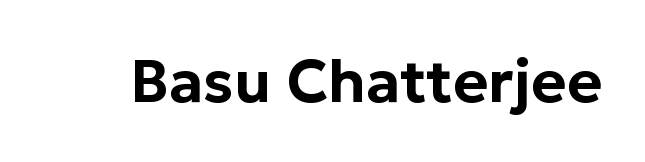
The image shows 60 px sans-serif type, upright; set normal letter spacing, not underlined; low stroke contrast and a medium x-height.
